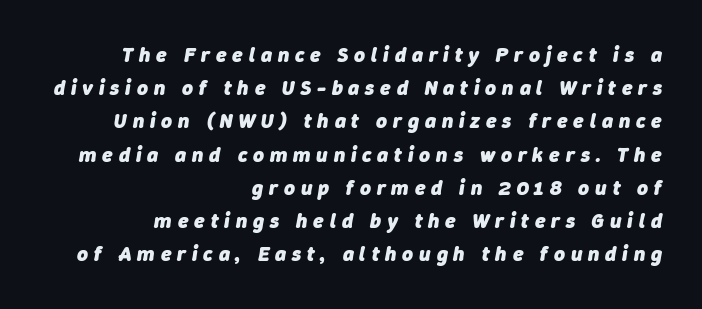
{"italic": "yes", "lean": "right", "slant_degrees": 9, "bold": "yes", "underline": "no", "align": "right", "line_spacing": "normal", "line_spacing_ratio": 1.58, "letter_spacing": "wide", "letter_spacing_em": 0.28, "glyph_px": 21}
